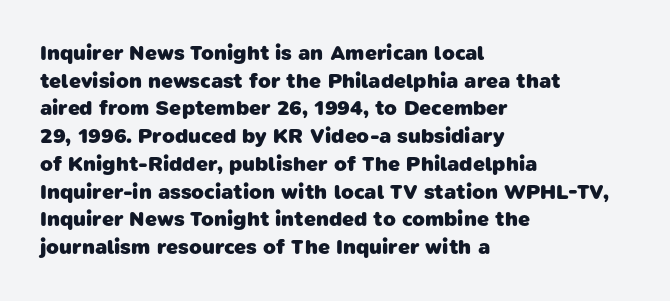
The image shows 21 px bold type; set left-aligned, normal line spacing (1.32x), normal letter spacing, not underlined.
